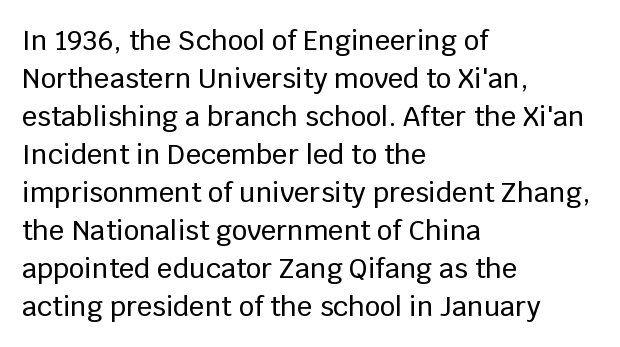
Q: Is the text italic (slanted)? A: No, it is upright.
Q: Is the text underlined? A: No.
Q: How is the paragraph aligned? A: Left-aligned.
Q: Is the spacing between letters normal or unusually wide? A: Normal.
Q: Is the spacing between lines tight, normal or loose? A: Normal.
